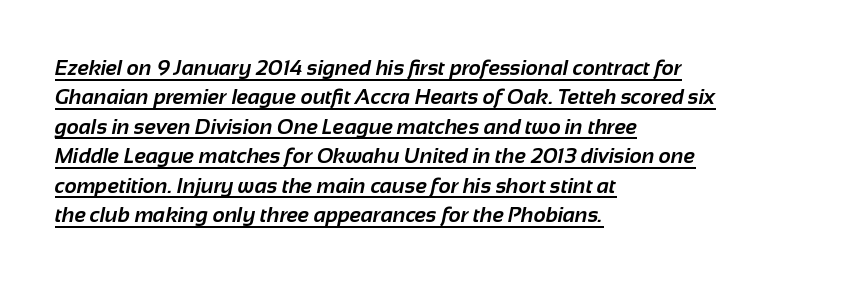
The image shows 21 px bold type; set left-aligned, normal line spacing (1.4x), normal letter spacing, underlined.
